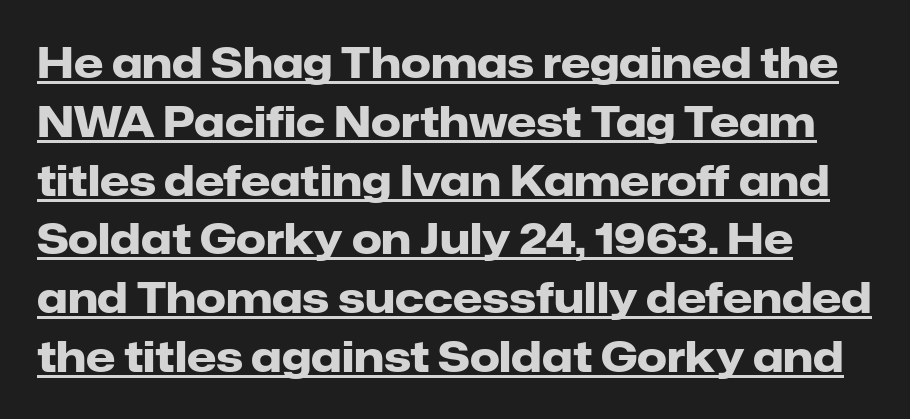
{"serif": "no", "italic": "no", "bold": "yes", "weight": "heavy", "width": "normal", "stroke_contrast": "low", "x_height": "medium", "monospaced": "no", "underline": "yes", "line_spacing": "normal", "line_spacing_ratio": 1.4, "letter_spacing": "normal", "letter_spacing_em": 0.0, "glyph_px": 42}
